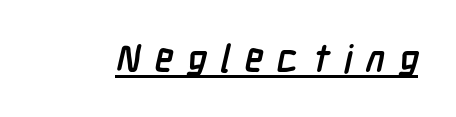
{"serif": "no", "bold": "yes", "weight": "semibold", "width": "condensed", "stroke_contrast": "low", "x_height": "medium", "monospaced": "no", "underline": "yes", "letter_spacing": "wide", "letter_spacing_em": 0.36, "glyph_px": 38}
